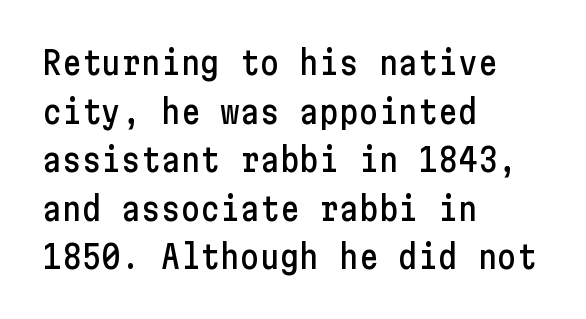
{"serif": "no", "italic": "no", "width": "condensed", "stroke_contrast": "low", "x_height": "medium", "underline": "no", "align": "left", "line_spacing": "normal", "line_spacing_ratio": 1.47, "letter_spacing": "normal", "letter_spacing_em": 0.0, "glyph_px": 33}
